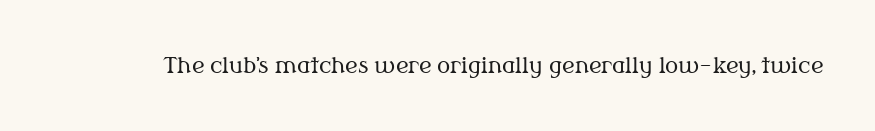
{"italic": "no", "bold": "no", "underline": "no", "letter_spacing": "normal", "letter_spacing_em": 0.0, "glyph_px": 22}
